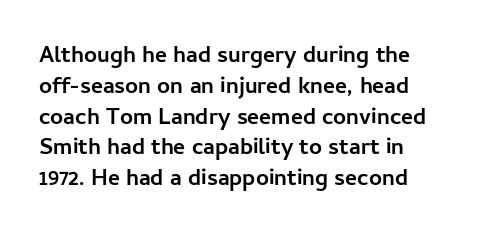
The image shows 23 px bold type, upright; set left-aligned, normal line spacing (1.34x), normal letter spacing, not underlined.
